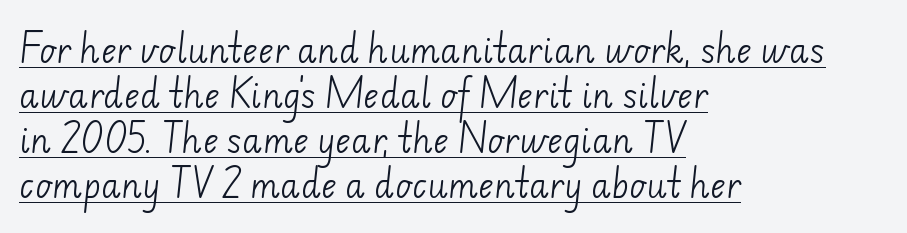
{"serif": "no", "bold": "no", "weight": "light", "width": "normal", "stroke_contrast": "low", "x_height": "small", "monospaced": "no", "underline": "yes", "align": "left", "line_spacing": "normal", "line_spacing_ratio": 1.36, "letter_spacing": "normal", "letter_spacing_em": 0.0, "glyph_px": 33}
